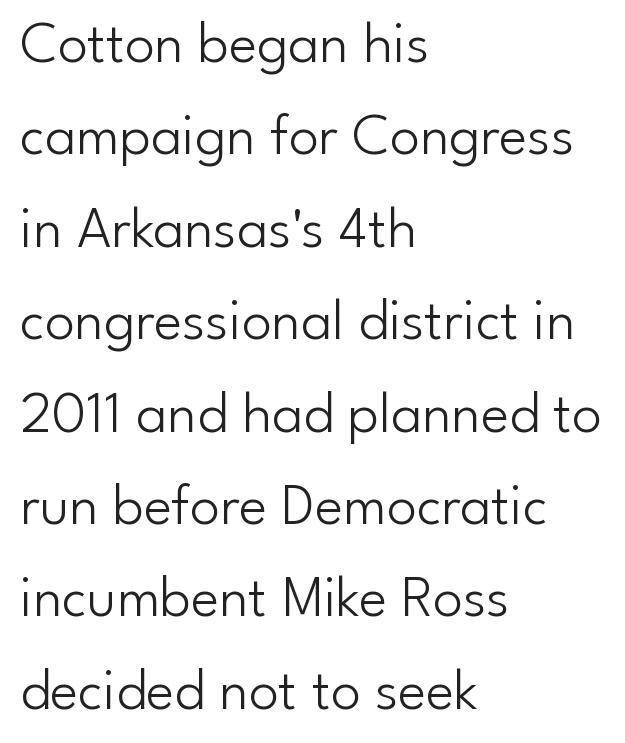
{"serif": "no", "italic": "no", "bold": "no", "weight": "light", "width": "normal", "stroke_contrast": "low", "x_height": "small", "monospaced": "no", "underline": "no", "align": "left", "line_spacing": "normal", "line_spacing_ratio": 1.54, "letter_spacing": "normal", "letter_spacing_em": 0.0, "glyph_px": 60}
